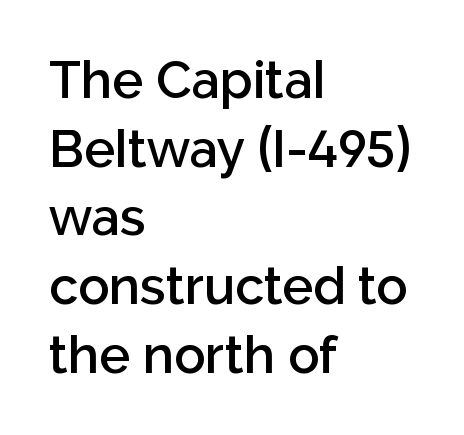
Q: Is the text bold? A: Semi-bold.
Q: Is the text italic (slanted)? A: No, it is upright.
Q: Is the typeface a serif or a sans-serif typeface? A: Sans-serif.
Q: Is the text underlined? A: No.
Q: How is the paragraph aligned? A: Left-aligned.
Q: Is the spacing between letters normal or unusually wide? A: Normal.
Q: Is the spacing between lines tight, normal or loose? A: Normal.
Q: Width (condensed, normal, or wide)? A: Normal.
Q: Stroke contrast? A: Low.
Q: x-height? A: Medium.
Q: Monospaced? A: No.
